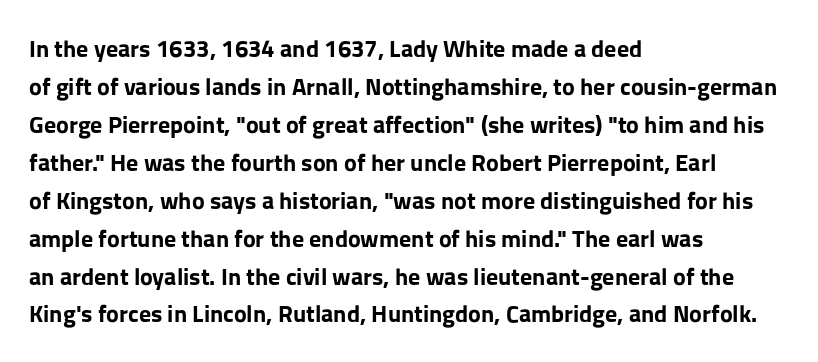
The space between consecutive lines is moderate. Alignment: flush left. The passage shown is not underscored anywhere. The type is set solid horizontally, with unmodified tracking. The characters look thick and weighty, a clear bold. Unlike italic type, these characters show no tilt at all.
